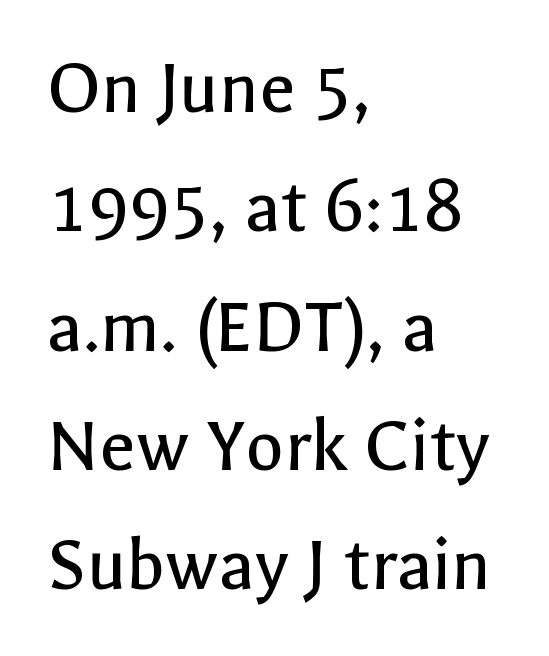
The image shows 79 px regular-weight sans-serif type, upright; set left-aligned, normal line spacing (1.51x), normal letter spacing, not underlined; a medium x-height.
